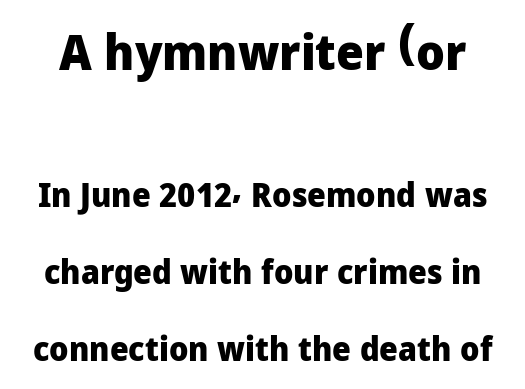
Q: Is the text bold? A: Yes.
Q: Is the text italic (slanted)? A: No, it is upright.
Q: Is the typeface a serif or a sans-serif typeface? A: Sans-serif.
Q: Is the text underlined? A: No.
Q: Is the spacing between letters normal or unusually wide? A: Normal.
Q: Is the spacing between lines tight, normal or loose? A: Loose.
Q: Which block of text is set in a larger size, the first (top) or the second (bottom)? A: The first (top) one.
Q: Width (condensed, normal, or wide)? A: Normal.
Q: Stroke contrast? A: Low.
Q: x-height? A: Medium.
Q: Monospaced? A: No.
